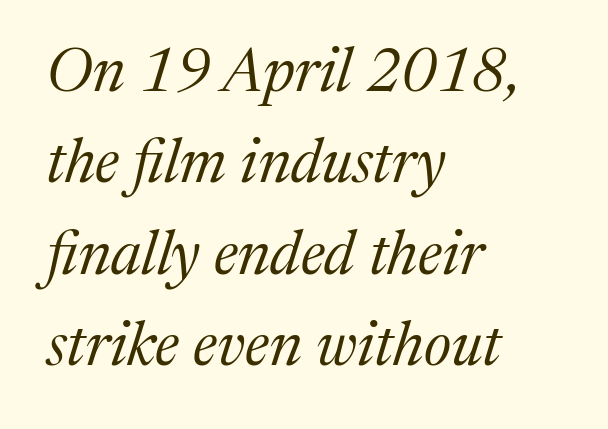
Q: Is the text bold? A: No.
Q: Is the text italic (slanted)? A: Yes, it leans right by about 17 degrees.
Q: Is the typeface a serif or a sans-serif typeface? A: Serif.
Q: Is the text underlined? A: No.
Q: How is the paragraph aligned? A: Left-aligned.
Q: Is the spacing between letters normal or unusually wide? A: Normal.
Q: Is the spacing between lines tight, normal or loose? A: Normal.
Q: Width (condensed, normal, or wide)? A: Normal.
Q: Stroke contrast? A: Medium.
Q: x-height? A: Medium.
Q: Monospaced? A: No.
